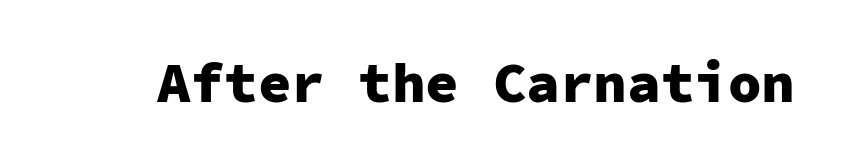
Q: Is the text bold? A: Yes.
Q: Is the text italic (slanted)? A: No, it is upright.
Q: Is the typeface a serif or a sans-serif typeface? A: Sans-serif.
Q: Is the text underlined? A: No.
Q: Is the spacing between letters normal or unusually wide? A: Normal.
Q: Width (condensed, normal, or wide)? A: Normal.
Q: Stroke contrast? A: Low.
Q: x-height? A: Medium.
Q: Monospaced? A: Yes.
